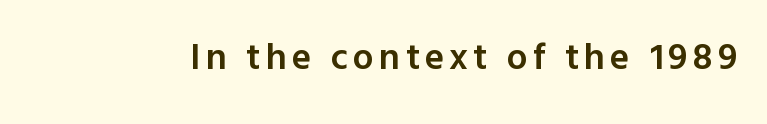
Q: Is the text bold? A: Semi-bold.
Q: Is the text italic (slanted)? A: No, it is upright.
Q: Is the typeface a serif or a sans-serif typeface? A: Sans-serif.
Q: Is the text underlined? A: No.
Q: Width (condensed, normal, or wide)? A: Normal.
Q: x-height? A: Medium.
Q: Monospaced? A: No.
